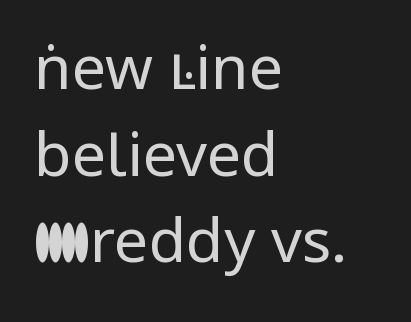
The image shows 61 px regular-weight sans-serif type, upright; set left-aligned, normal line spacing (1.42x), normal letter spacing, not underlined; low stroke contrast and a medium x-height.
